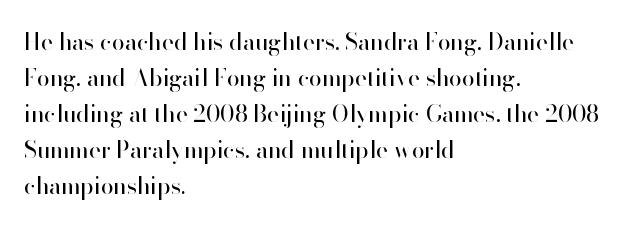
Q: Is the text bold? A: No.
Q: Is the text italic (slanted)? A: No, it is upright.
Q: Is the text underlined? A: No.
Q: How is the paragraph aligned? A: Left-aligned.
Q: Is the spacing between letters normal or unusually wide? A: Normal.
Q: Is the spacing between lines tight, normal or loose? A: Normal.
